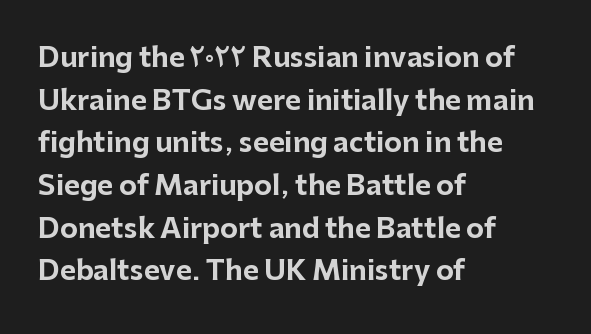
Typesetter's note: full bold, strokes at maximum text heaviness. Compared with typical paragraphs, the rows here are spaced about the same. Layout note: lines flush left. The passage shown is not underscored anywhere.
